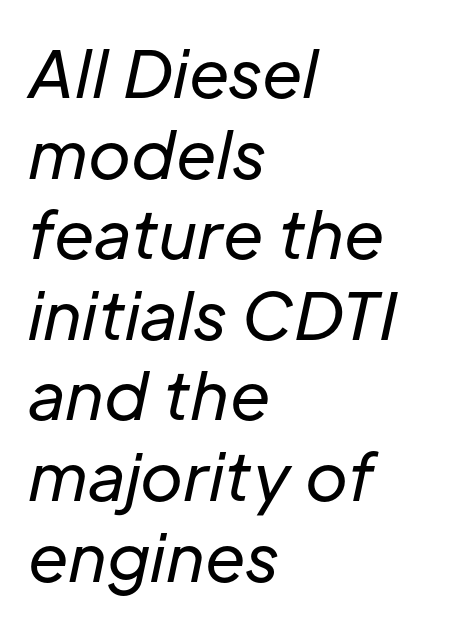
Q: Is the text bold? A: No.
Q: Is the text italic (slanted)? A: Yes, it leans right by about 12 degrees.
Q: Is the text underlined? A: No.
Q: How is the paragraph aligned? A: Left-aligned.
Q: Is the spacing between letters normal or unusually wide? A: Normal.
Q: Width (condensed, normal, or wide)? A: Normal.
Q: Stroke contrast? A: Low.
Q: x-height? A: Medium.
Q: Monospaced? A: No.
